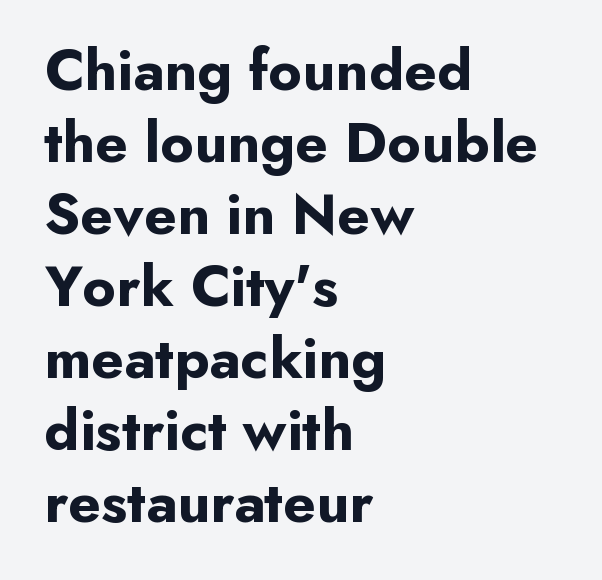
Q: Is the text bold? A: Yes.
Q: Is the text italic (slanted)? A: No, it is upright.
Q: Is the typeface a serif or a sans-serif typeface? A: Sans-serif.
Q: Is the text underlined? A: No.
Q: How is the paragraph aligned? A: Left-aligned.
Q: Is the spacing between letters normal or unusually wide? A: Normal.
Q: Width (condensed, normal, or wide)? A: Normal.
Q: Stroke contrast? A: Low.
Q: x-height? A: Small.
Q: Monospaced? A: No.
